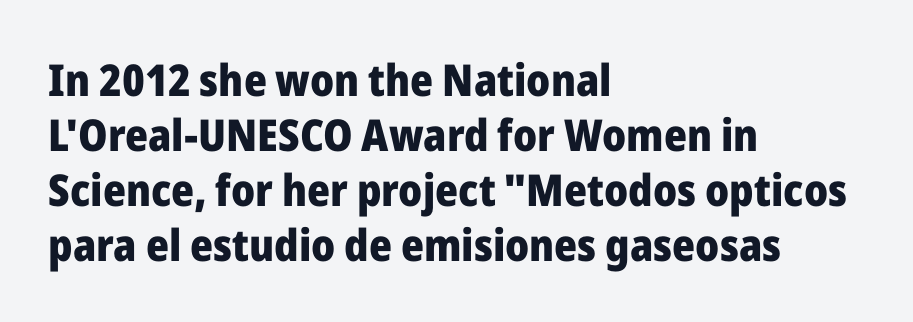
Letters rest on an invisible, unmarked baseline. Thick stems and heavy bowls — unmistakably bold. Character widths vary here, with narrow letters taking less room than wide ones. This sample uses a sans-serif face. The ragged edge is on the right, which tells us the setting is flush left.
